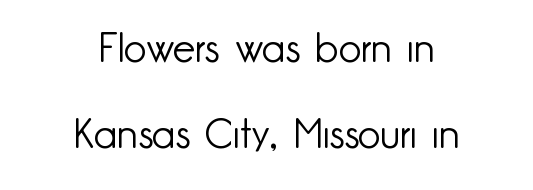
Q: Is the text bold? A: No.
Q: Is the text italic (slanted)? A: No, it is upright.
Q: Is the typeface a serif or a sans-serif typeface? A: Sans-serif.
Q: Is the text underlined? A: No.
Q: How is the paragraph aligned? A: Centered.
Q: Is the spacing between letters normal or unusually wide? A: Normal.
Q: Is the spacing between lines tight, normal or loose? A: Loose.
Q: Width (condensed, normal, or wide)? A: Normal.
Q: Stroke contrast? A: Low.
Q: x-height? A: Small.
Q: Monospaced? A: No.
